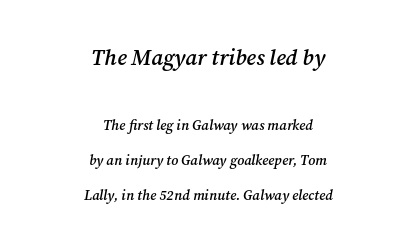
The image shows 22 px text type, italic (leaning right); set centered, loose line spacing (2.5x), normal letter spacing, not underlined; the first (top) block is 1.57x larger.
